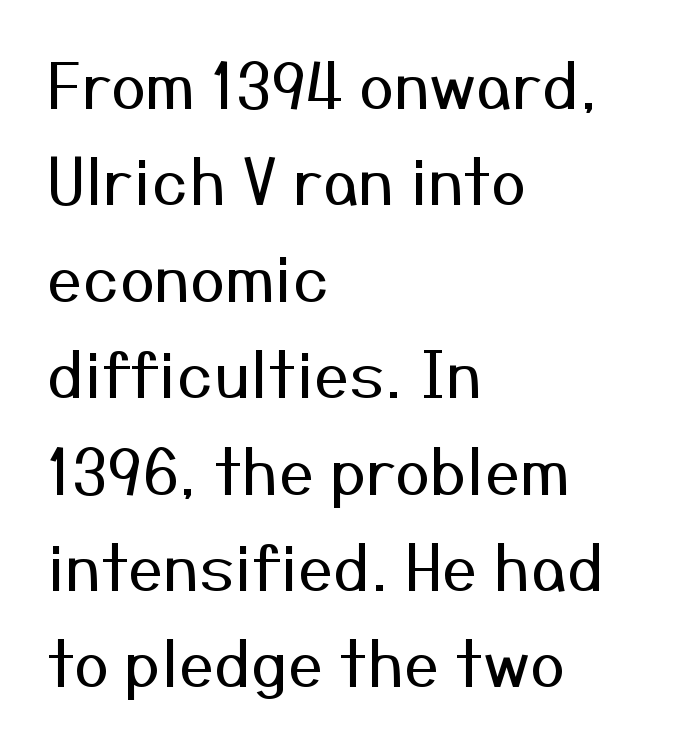
{"serif": "no", "italic": "no", "bold": "no", "weight": "regular", "width": "normal", "stroke_contrast": "medium", "x_height": "medium", "monospaced": "no", "underline": "no", "align": "left", "line_spacing": "normal", "line_spacing_ratio": 1.53, "letter_spacing": "normal", "letter_spacing_em": 0.0, "glyph_px": 63}
